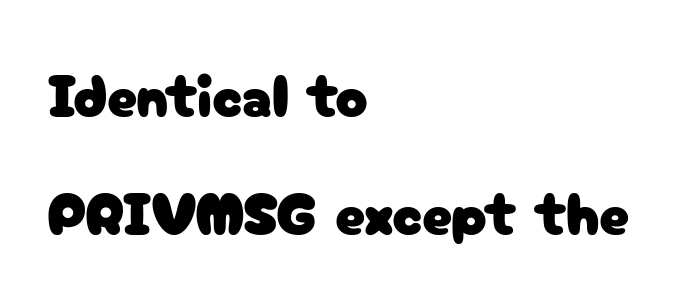
Line spacing here is loose. Horizontally, the lines are justified to the leading edge only. Style check: upright. Lines of text with bare space underneath. The rendering shows plain stroke endings on the letterforms — a sans-serif design.
